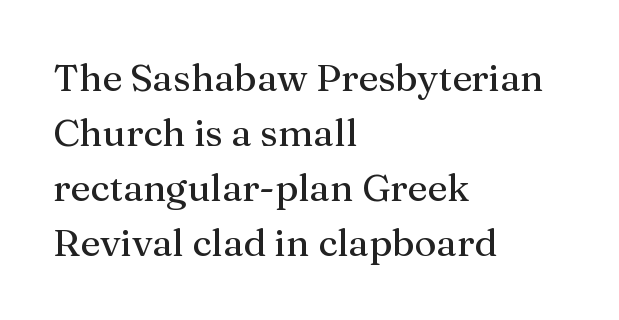
{"serif": "yes", "italic": "no", "width": "normal", "stroke_contrast": "medium", "x_height": "medium", "monospaced": "no", "underline": "no", "align": "left", "line_spacing": "normal", "line_spacing_ratio": 1.45, "letter_spacing": "normal", "letter_spacing_em": 0.0, "glyph_px": 38}
